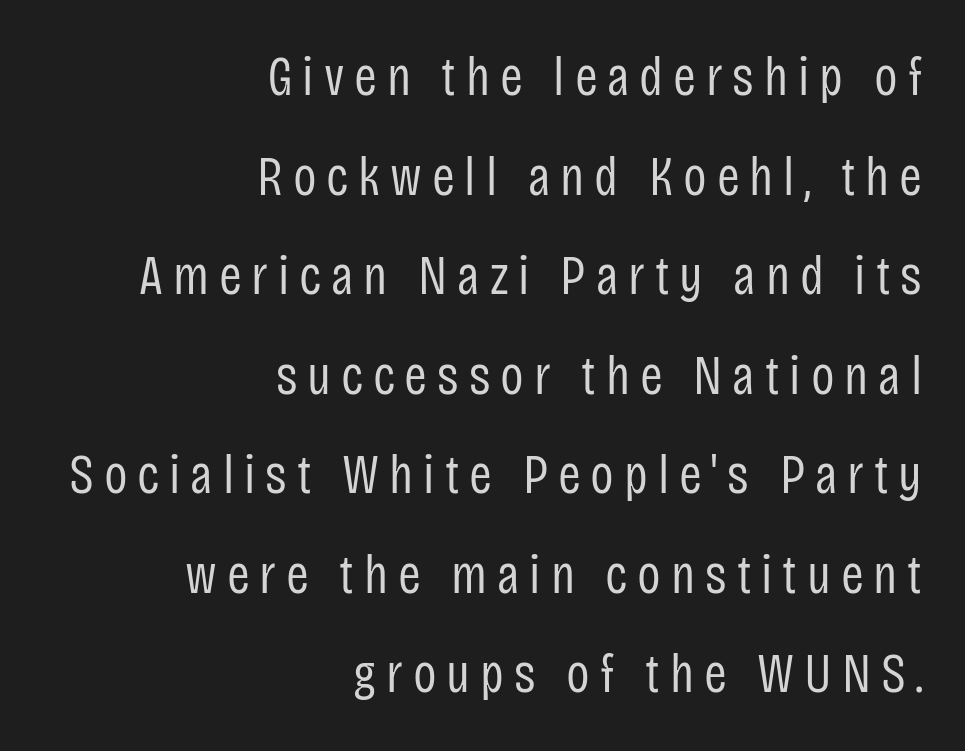
The image shows 55 px regular-weight, condensed sans-serif type, upright; set right-aligned, line spacing 1.81x, not underlined; low stroke contrast and a large x-height.
